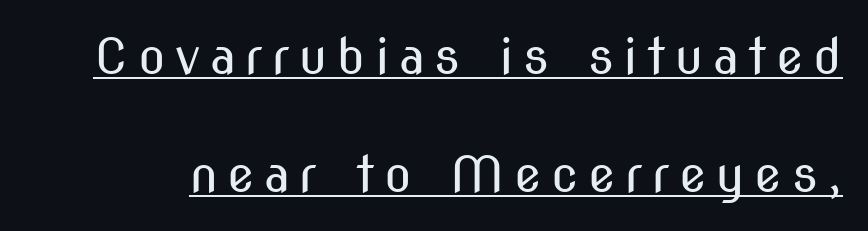
The image shows 50 px regular-weight, condensed sans-serif type, upright; set loose line spacing (2.36x), underlined; medium stroke contrast and a medium x-height.
